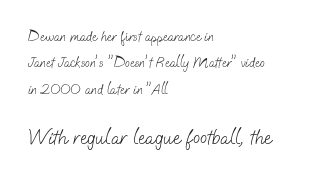
Q: Is the text bold? A: No.
Q: Is the text underlined? A: No.
Q: How is the paragraph aligned? A: Left-aligned.
Q: Is the spacing between letters normal or unusually wide? A: Normal.
Q: Which block of text is set in a larger size, the first (top) or the second (bottom)? A: The second (bottom) one.
